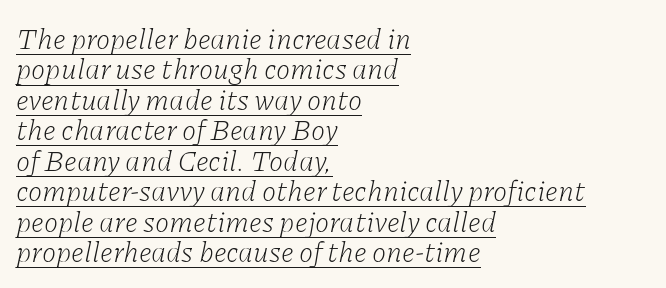
Q: Is the text bold? A: No.
Q: Is the text italic (slanted)? A: Yes, it leans right by about 11 degrees.
Q: Is the typeface a serif or a sans-serif typeface? A: Serif.
Q: Is the text underlined? A: Yes.
Q: How is the paragraph aligned? A: Left-aligned.
Q: Is the spacing between letters normal or unusually wide? A: Normal.
Q: Is the spacing between lines tight, normal or loose? A: Tight.
Q: Width (condensed, normal, or wide)? A: Normal.
Q: Stroke contrast? A: Low.
Q: x-height? A: Medium.
Q: Monospaced? A: No.
